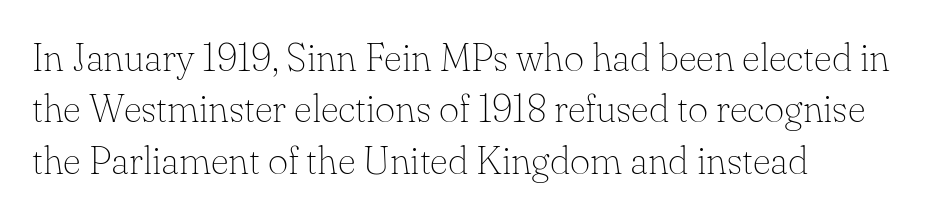
{"serif": "yes", "italic": "no", "bold": "no", "weight": "thin", "width": "normal", "stroke_contrast": "low", "x_height": "small", "monospaced": "no", "underline": "no", "align": "left", "line_spacing": "normal", "line_spacing_ratio": 1.32, "letter_spacing": "normal", "letter_spacing_em": 0.0, "glyph_px": 39}
